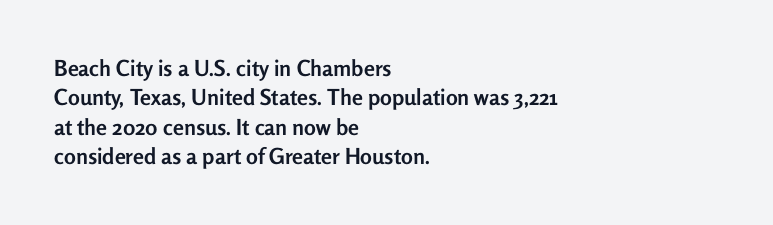
The image shows 22 px bold type, upright; set left-aligned, normal line spacing (1.34x), normal letter spacing, not underlined.
